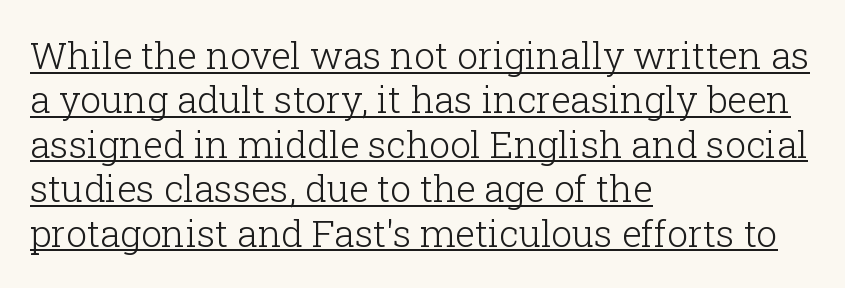
The rendering anchors every line to the left-hand side. Classification — serif. No extra tracking has been applied to these lines. Think of a printed novel: that variable character pitch is what you see here.
